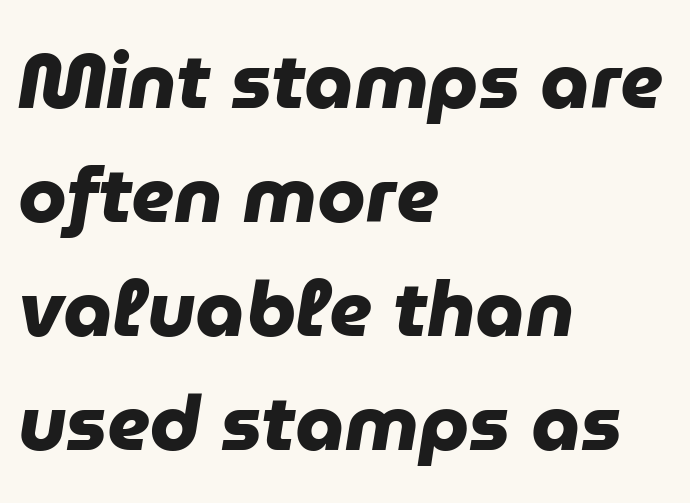
The face used here is proportionally spaced, like ordinary book or web type. Spacing between characters is what you'd get straight out of the box. The typesetting leans heavy: a genuine bold. Rows of type keep a routine distance in the vertical direction. A sans-serif font was chosen for this passage. The rag falls on the right side of this text block.
